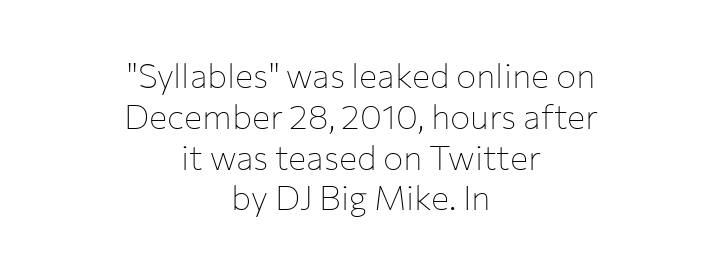
Q: Is the text bold? A: No.
Q: Is the text italic (slanted)? A: No, it is upright.
Q: Is the typeface a serif or a sans-serif typeface? A: Sans-serif.
Q: Is the text underlined? A: No.
Q: How is the paragraph aligned? A: Centered.
Q: Is the spacing between letters normal or unusually wide? A: Normal.
Q: Width (condensed, normal, or wide)? A: Normal.
Q: Stroke contrast? A: Low.
Q: x-height? A: Medium.
Q: Monospaced? A: No.
